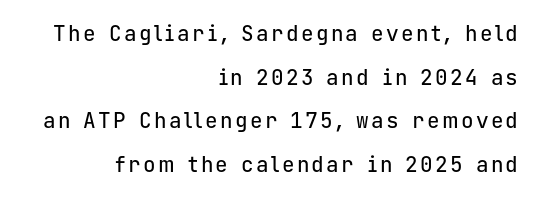
{"italic": "no", "underline": "no", "align": "right", "line_spacing": "loose", "line_spacing_ratio": 2.08, "glyph_px": 21}
